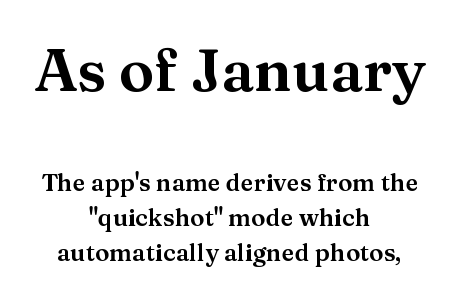
{"serif": "yes", "italic": "no", "width": "wide", "stroke_contrast": "medium", "x_height": "medium", "monospaced": "no", "underline": "no", "align": "center", "line_spacing": "normal", "line_spacing_ratio": 1.47, "letter_spacing": "normal", "letter_spacing_em": 0.0, "larger_block": "first", "size_ratio": 2.46, "glyph_px": 59}
